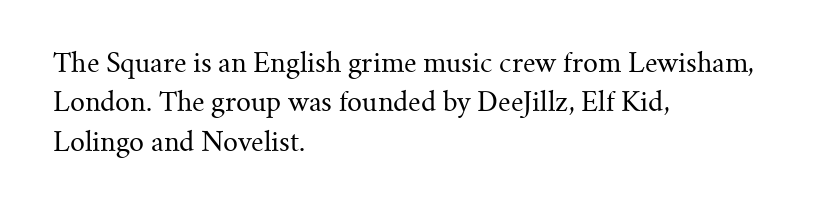
{"italic": "no", "bold": "no", "underline": "no", "align": "left", "line_spacing": "normal", "line_spacing_ratio": 1.51, "letter_spacing": "normal", "letter_spacing_em": 0.0, "glyph_px": 26}
